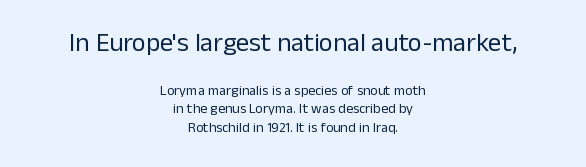
The image shows 26 px text type, upright; set centered, normal line spacing (1.34x), normal letter spacing, not underlined; the first (top) block is 1.86x larger.
